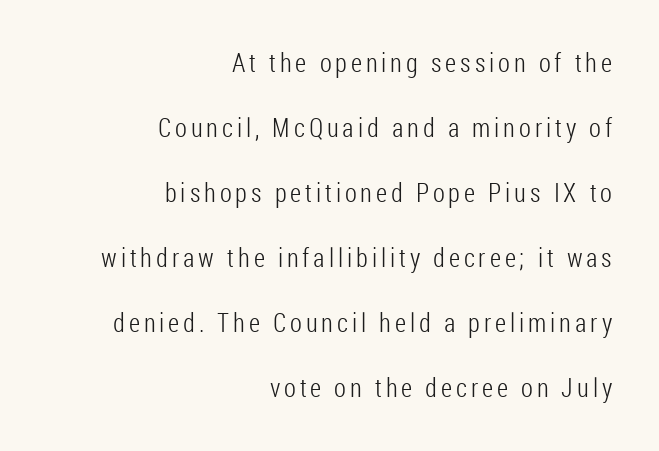
{"italic": "no", "bold": "no", "underline": "no", "align": "right", "line_spacing": "loose", "line_spacing_ratio": 2.5, "glyph_px": 26}
